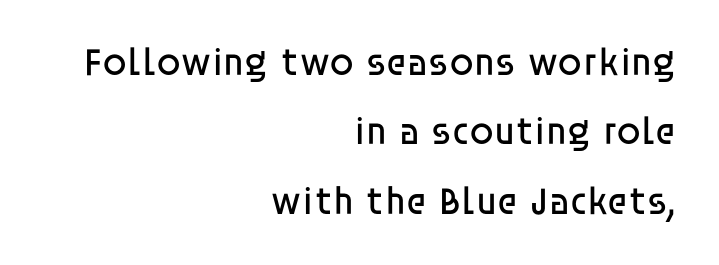
{"serif": "no", "italic": "no", "bold": "no", "weight": "regular", "width": "normal", "stroke_contrast": "low", "x_height": "large", "monospaced": "no", "underline": "no", "align": "right", "line_spacing_ratio": 1.78, "letter_spacing": "normal", "letter_spacing_em": 0.0, "glyph_px": 39}
